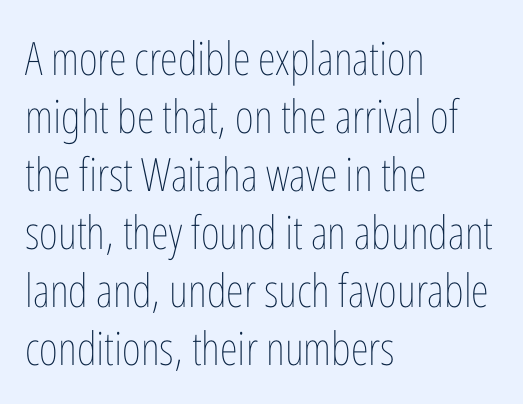
The image shows 46 px thin, condensed type, upright; set left-aligned, normal line spacing (1.26x), normal letter spacing, not underlined; low stroke contrast and a medium x-height.
